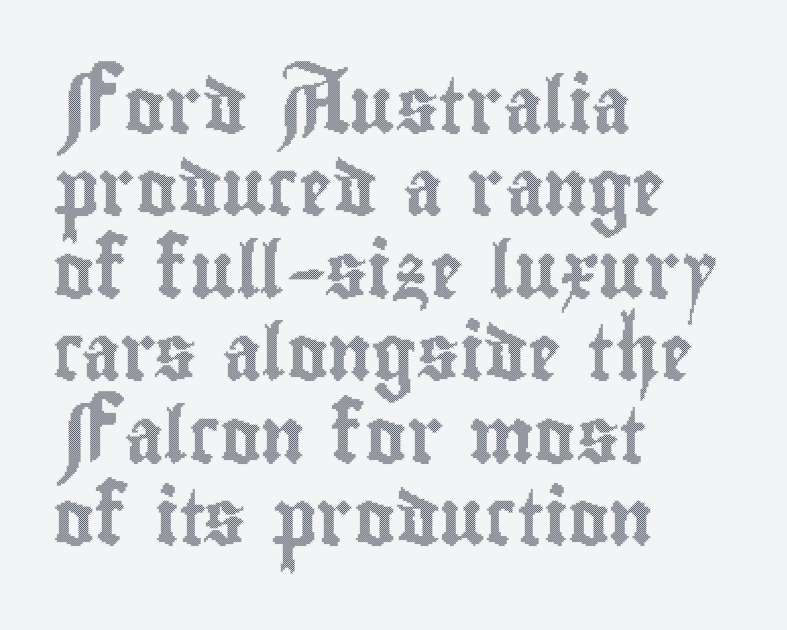
The image shows 55 px condensed type, upright; set left-aligned, normal line spacing (1.5x), normal letter spacing, not underlined; a small x-height.
